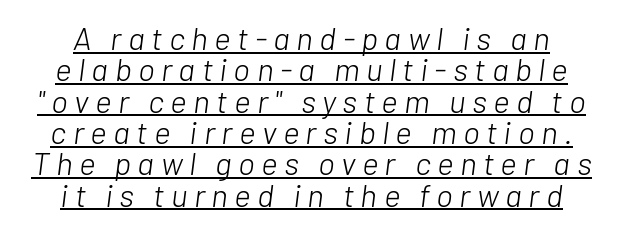
The image shows 32 px light type, italic (leaning right); set tight line spacing (0.98x), unusually wide letter spacing (+0.2 em), underlined; low stroke contrast and a medium x-height.
